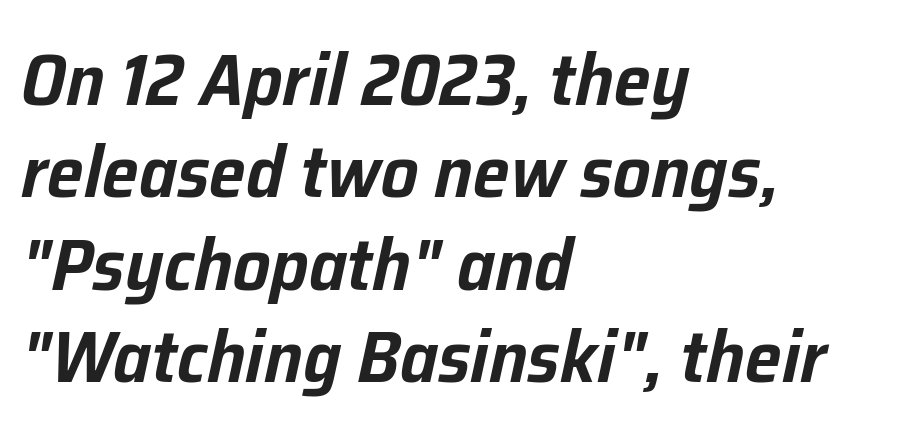
The image shows 74 px text type, italic (leaning right); set left-aligned, normal line spacing (1.25x), normal letter spacing, not underlined; low stroke contrast and a medium x-height.
